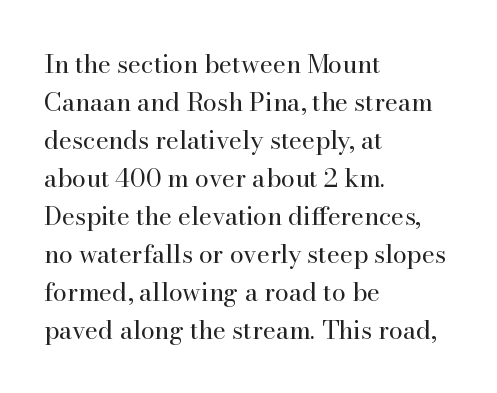
The image shows 25 px text type, upright; set left-aligned, normal line spacing (1.52x), normal letter spacing, not underlined.
